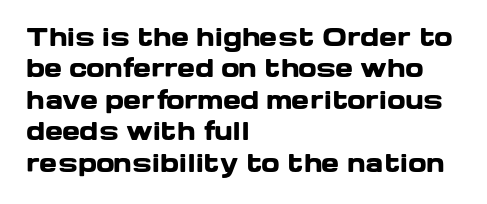
Q: Is the text bold? A: Yes.
Q: Is the text italic (slanted)? A: No, it is upright.
Q: Is the text underlined? A: No.
Q: How is the paragraph aligned? A: Left-aligned.
Q: Is the spacing between letters normal or unusually wide? A: Normal.
Q: Is the spacing between lines tight, normal or loose? A: Normal.
